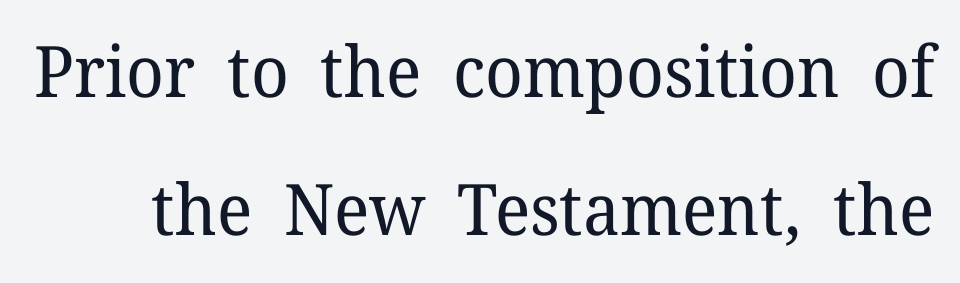
Typographically, this falls in the serif category. Here the designer chose a conventional face with non-uniform glyph widths. Nobody drew a line under any word here. Each word holds together tightly as a unit, with standard inter-letter gaps. You can tell it's not italic because the verticals are truly vertical. Compared with typical paragraphs, the rows here are farther apart.
